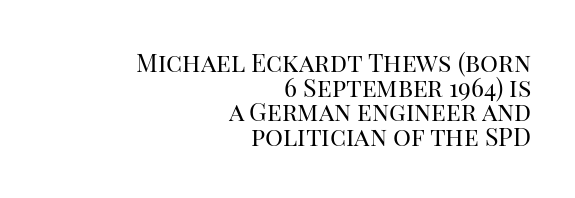
The image shows 25 px text type, upright; set right-aligned, tight line spacing (0.99x), normal letter spacing, not underlined.
